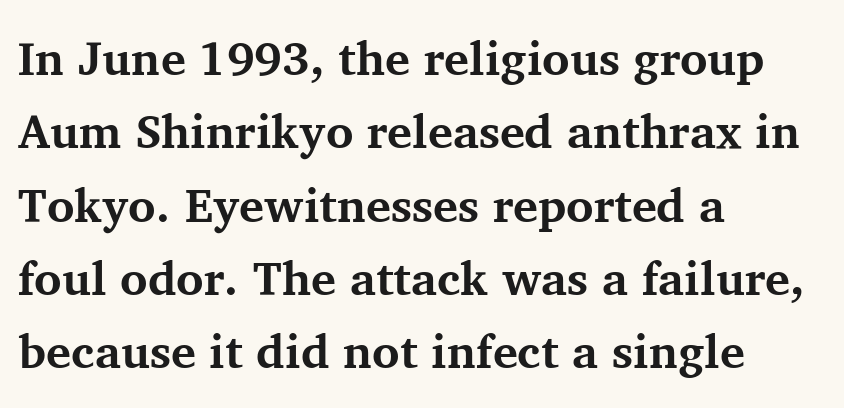
The image shows 47 px bold serif type, upright; set left-aligned, normal line spacing (1.56x), normal letter spacing, not underlined; medium stroke contrast and a medium x-height.
